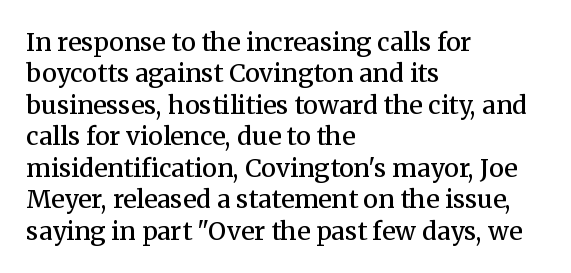
The image shows 25 px text type, upright; set left-aligned, normal line spacing (1.26x), normal letter spacing, not underlined.
